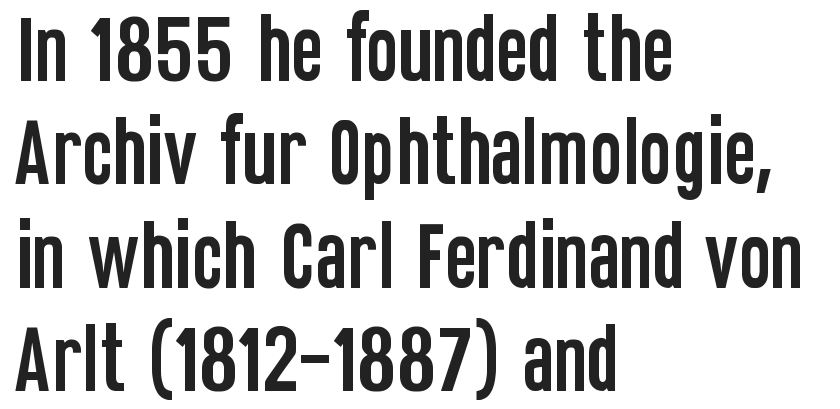
{"serif": "no", "italic": "no", "width": "condensed", "stroke_contrast": "low", "x_height": "large", "monospaced": "no", "underline": "no", "align": "left", "line_spacing": "normal", "line_spacing_ratio": 1.36, "letter_spacing": "normal", "letter_spacing_em": 0.0, "glyph_px": 76}
